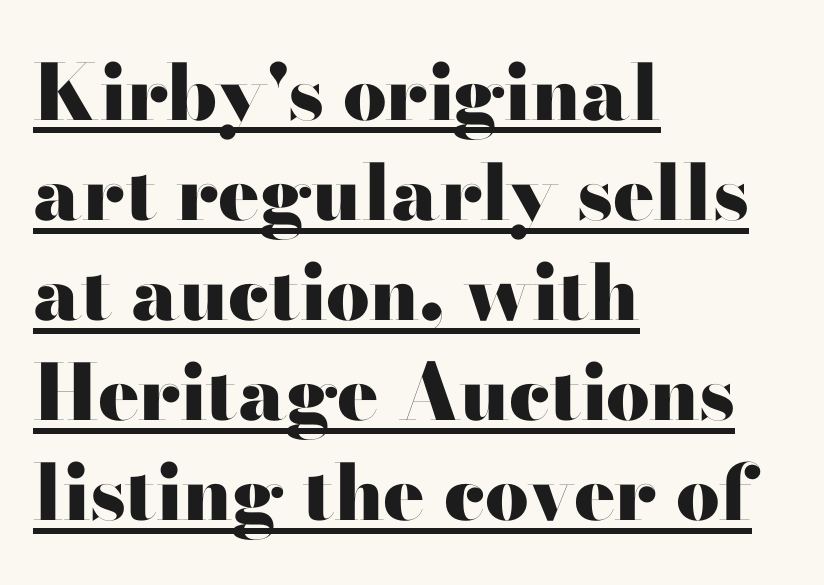
Does the copy run flush right? No — it runs flush left. The strokes are fattened all the way to bold. The rendering uses natural spacing where letterforms have individual widths. These lines sit exactly where default settings would place them. These lines were composed using upright roman letters. Between one letter and the next there's only the usual sliver of space.
